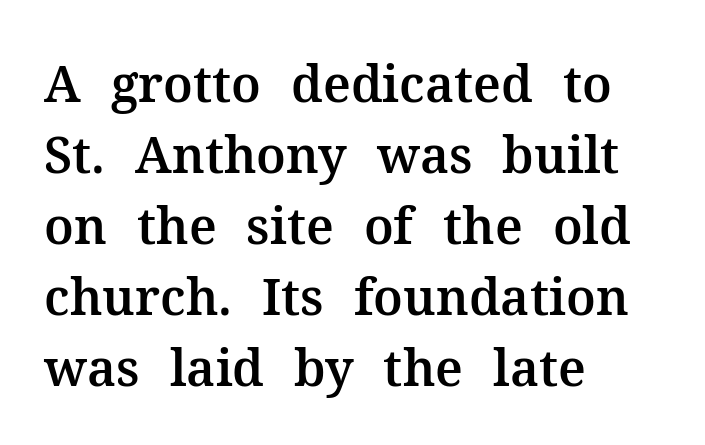
The image shows 50 px serif type, upright; set left-aligned, normal line spacing (1.42x), normal letter spacing, not underlined; medium stroke contrast and a medium x-height.
